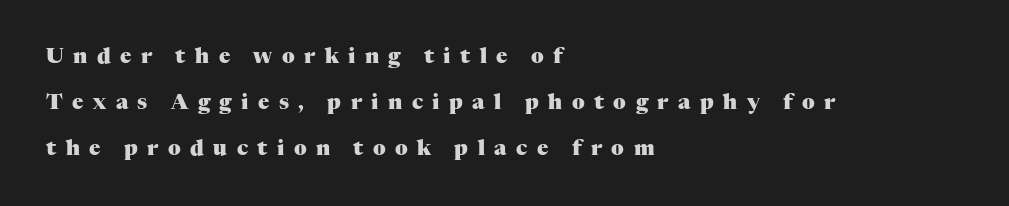
Q: Is the text bold? A: Yes.
Q: Is the text italic (slanted)? A: No, it is upright.
Q: Is the text underlined? A: No.
Q: How is the paragraph aligned? A: Left-aligned.
Q: Is the spacing between letters normal or unusually wide? A: Unusually wide.
Q: Is the spacing between lines tight, normal or loose? A: Loose.
